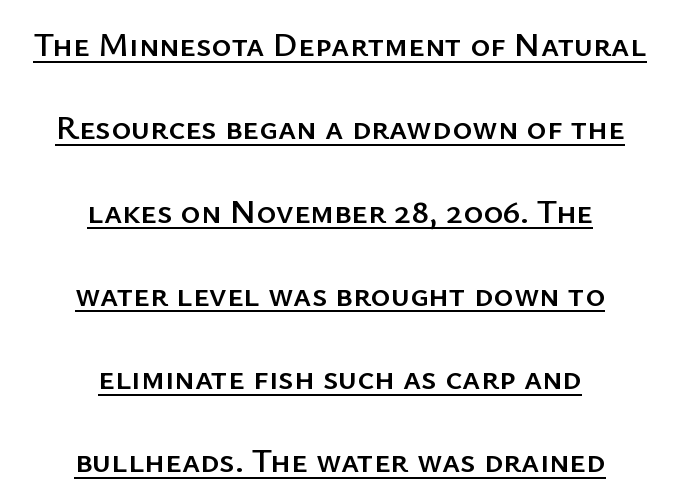
The image shows 34 px sans-serif type, upright; set centered, loose line spacing (2.45x), normal letter spacing, underlined; low stroke contrast and a medium x-height.
